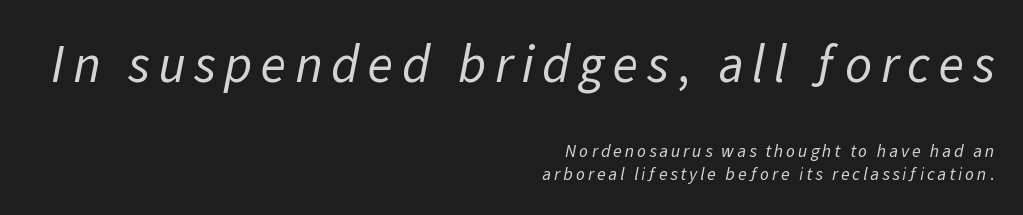
The image shows 53 px regular-weight sans-serif type; set right-aligned, normal line spacing (1.28x), not underlined; the first (top) block is 2.94x larger; low stroke contrast and a medium x-height.
